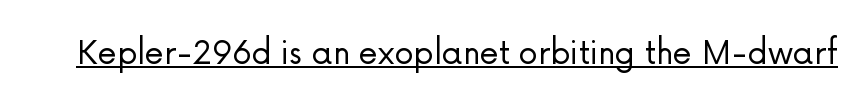
Q: Is the text bold? A: No.
Q: Is the text italic (slanted)? A: No, it is upright.
Q: Is the typeface a serif or a sans-serif typeface? A: Sans-serif.
Q: Is the text underlined? A: Yes.
Q: Is the spacing between letters normal or unusually wide? A: Normal.
Q: Width (condensed, normal, or wide)? A: Normal.
Q: Stroke contrast? A: Low.
Q: x-height? A: Medium.
Q: Monospaced? A: No.
